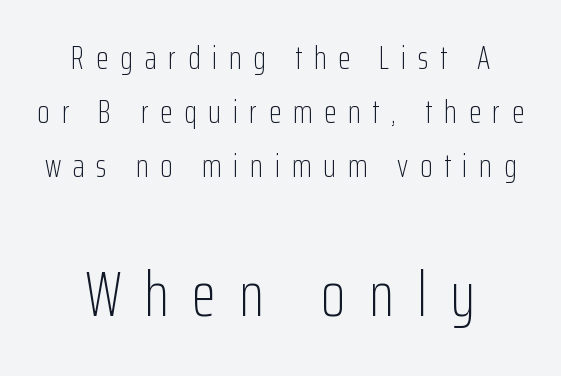
How would I describe the line gaps? Plain and ordinary. The passage shown is typed in a proportional face where columns would drift. The axis of the letterforms is exactly vertical. Spacing between characters has been opened up far beyond the box default. The block sitting lower on the canvas is the one with enlarged characters.
